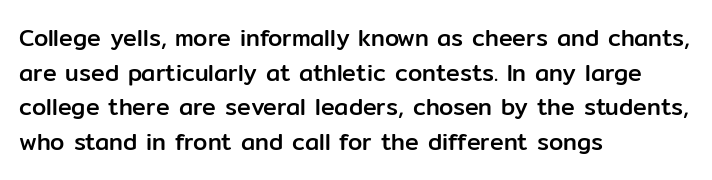
Q: Is the text italic (slanted)? A: No, it is upright.
Q: Is the text underlined? A: No.
Q: How is the paragraph aligned? A: Left-aligned.
Q: Is the spacing between letters normal or unusually wide? A: Normal.
Q: Is the spacing between lines tight, normal or loose? A: Normal.
